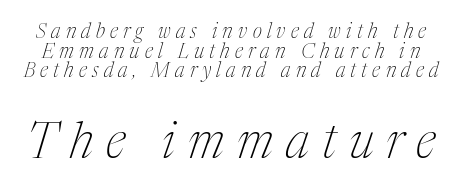
The image shows 49 px thin, condensed serif type, italic (leaning right); set tight line spacing (0.98x), unusually wide letter spacing (+0.26 em), not underlined; the second (bottom) block is 2.45x larger; medium stroke contrast and a medium x-height.
